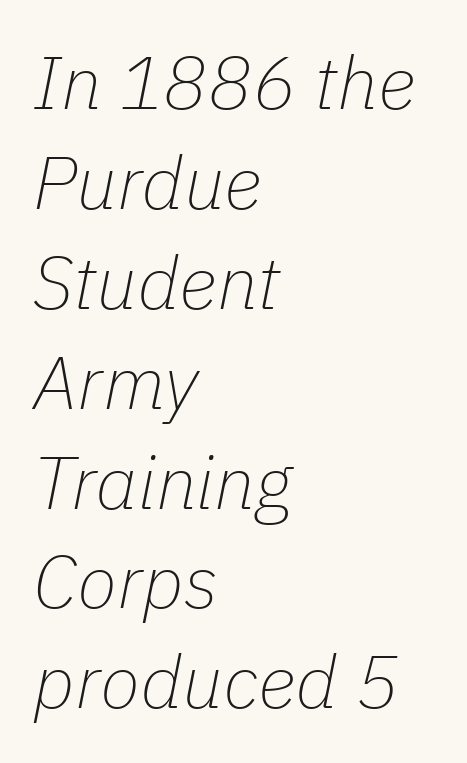
The face used here is proportionally spaced, like ordinary book or web type. Notice how descenders clear the ascenders below comfortably — that's standard leading. Descender tails drop into unmarked territory. Students, note that the glyphs here touch the page at normal intervals.
